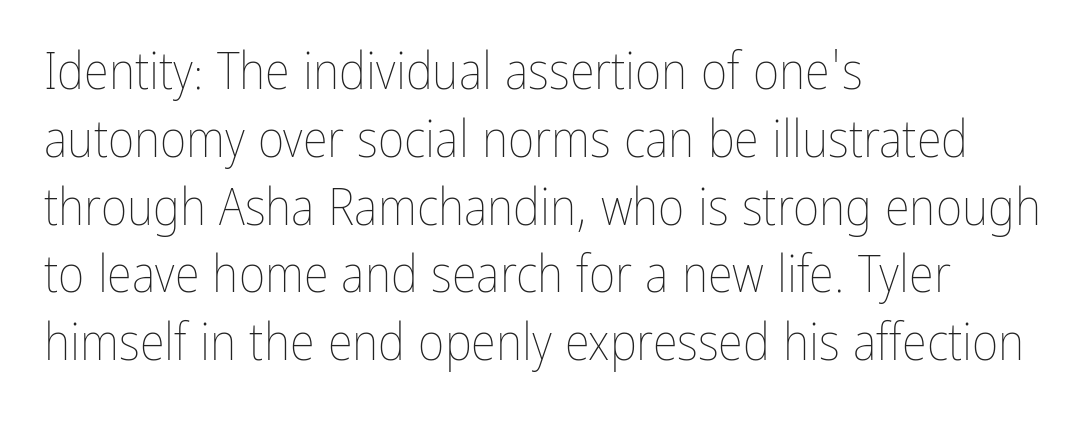
Horizontally, the lines are justified to the leading edge only. Varying glyph widths throughout — classic text-font behaviour. Nope, not italic — everything's standing straight. Letter spacing: default. The string is rendered with underlining switched off.
